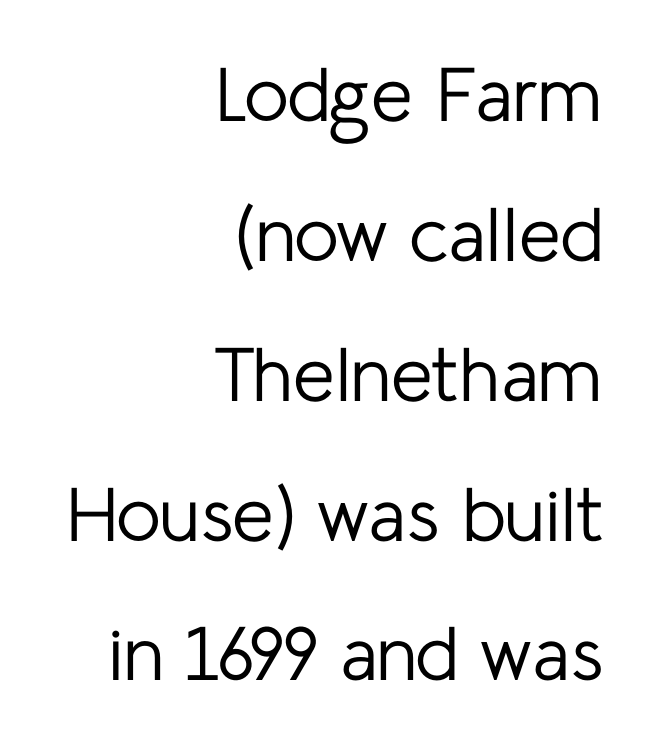
Stroke terminals: plain, sans-serif. The font is comparable to plain body text, perhaps lighter. The setting favours the right margin, as signatures and pull-quotes sometimes do. Italic? Not at all — the glyphs are vertical. The rendering keeps characters at their native spacing.
